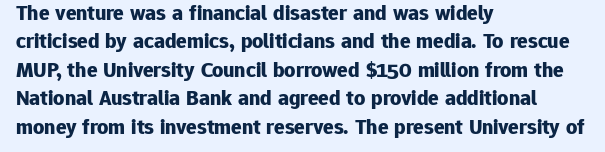
This is the regular roman posture of the typeface. The lines in this sample share a left origin and differ only in where they stop. Standard letterfit; no display-style spreading of the glyphs. Heavy-handed strokes throughout: this text is bold. The space directly below the letters is spotless.
